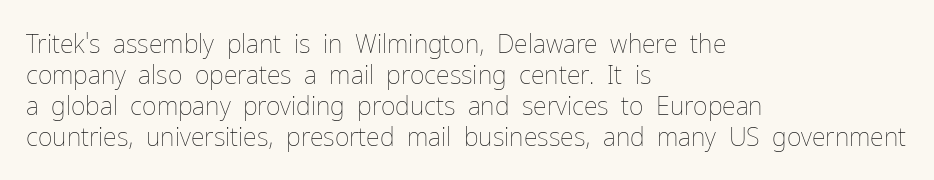
The image shows 25 px text type, upright; set left-aligned, line spacing 1.24x, normal letter spacing, not underlined.
